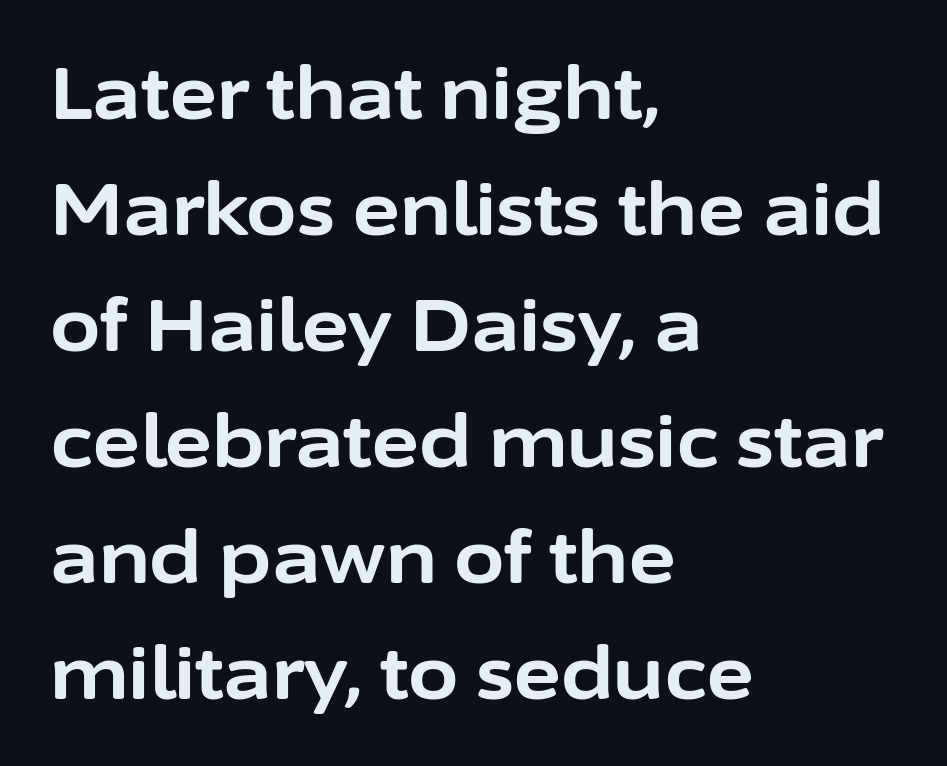
The image shows 73 px bold sans-serif type, upright; set left-aligned, normal line spacing (1.59x), normal letter spacing, not underlined; low stroke contrast and a medium x-height.
